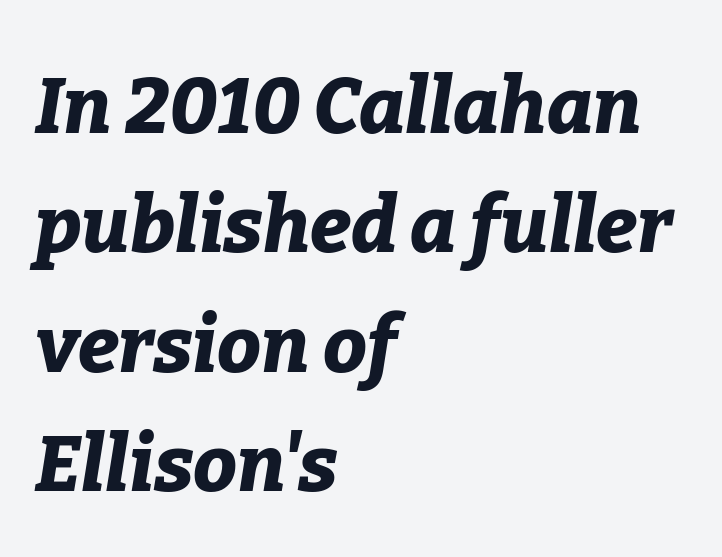
This rendering features lettering with no underline. Look at the tracking — it's just the regular setting, nothing added. Note the varied advance widths — an 'i' is clearly narrower than an 'm'. Chunky letters — that's bold for sure.
